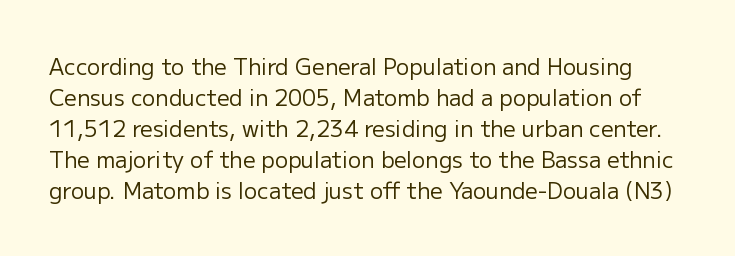
{"italic": "no", "bold": "no", "underline": "no", "line_spacing": "normal", "line_spacing_ratio": 1.41, "letter_spacing": "normal", "letter_spacing_em": 0.0, "glyph_px": 22}
